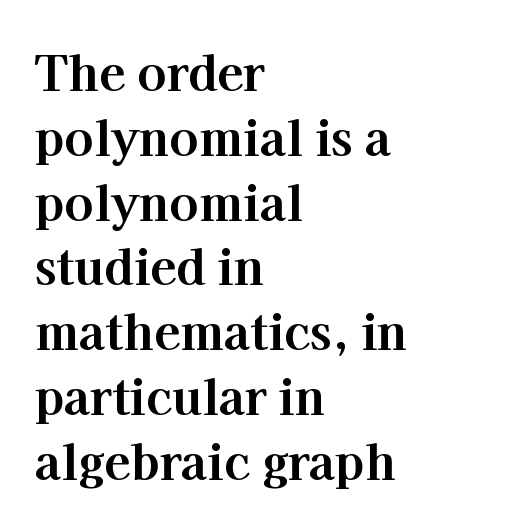
Q: Is the text bold? A: Yes.
Q: Is the text italic (slanted)? A: No, it is upright.
Q: Is the typeface a serif or a sans-serif typeface? A: Serif.
Q: Is the text underlined? A: No.
Q: How is the paragraph aligned? A: Left-aligned.
Q: Is the spacing between letters normal or unusually wide? A: Normal.
Q: Is the spacing between lines tight, normal or loose? A: Normal.
Q: Width (condensed, normal, or wide)? A: Normal.
Q: Stroke contrast? A: High.
Q: x-height? A: Medium.
Q: Monospaced? A: No.
